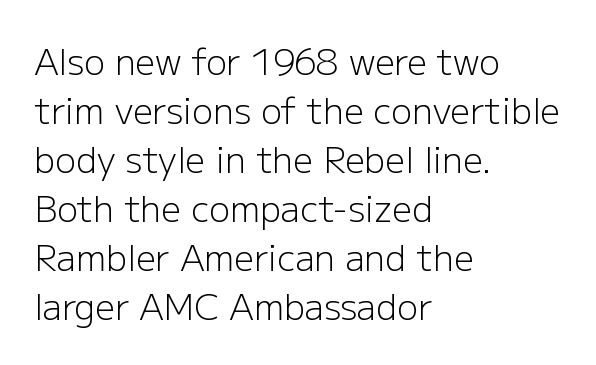
The image shows 35 px light sans-serif type, upright; set left-aligned, normal line spacing (1.4x), normal letter spacing, not underlined; low stroke contrast and a medium x-height.
